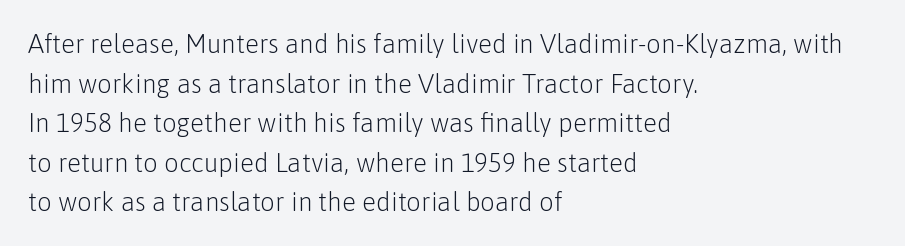
{"italic": "no", "bold": "no", "underline": "no", "align": "left", "line_spacing": "normal", "line_spacing_ratio": 1.52, "letter_spacing": "normal", "letter_spacing_em": 0.0, "glyph_px": 26}
